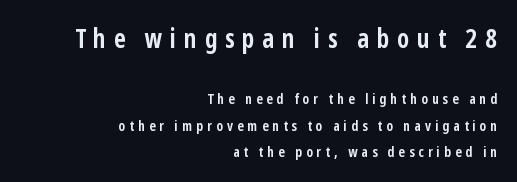
The image shows 26 px bold type, upright; set right-aligned, line spacing 1.87x, unusually wide letter spacing (+0.29 em), not underlined; the first (top) block is 1.86x larger.
